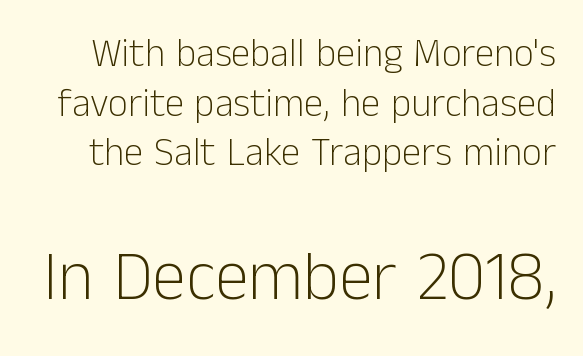
{"serif": "no", "italic": "no", "bold": "no", "weight": "light", "width": "normal", "stroke_contrast": "low", "x_height": "medium", "monospaced": "no", "underline": "no", "line_spacing": "normal", "line_spacing_ratio": 1.27, "letter_spacing": "normal", "letter_spacing_em": 0.0, "larger_block": "second", "size_ratio": 1.77, "glyph_px": 69}
